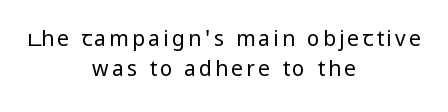
Q: Is the text bold? A: No.
Q: Is the text italic (slanted)? A: No, it is upright.
Q: Is the text underlined? A: No.
Q: How is the paragraph aligned? A: Centered.
Q: Is the spacing between lines tight, normal or loose? A: Normal.
